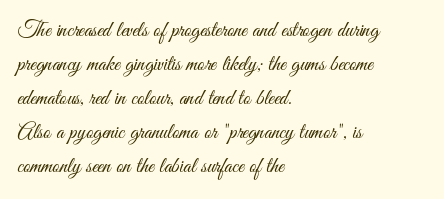
Caption: multi-line text, flush left, ragged right. Beneath every word, the page is bare. Weight: not bold — regular or lighter. Nobody touched the tracking dial on this one. Vertically, the passage feels balanced, rows spaced as you'd expect.
